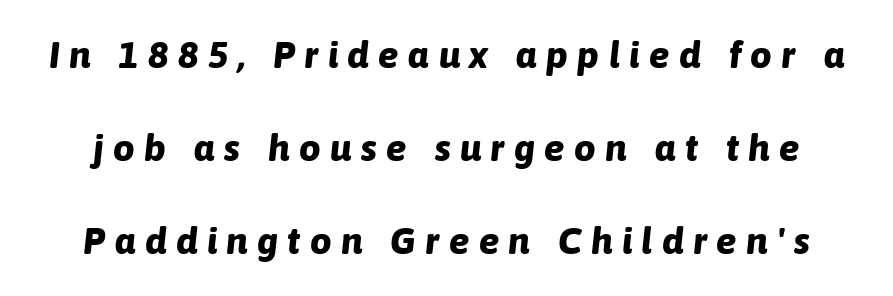
Reading down the column, the eye jumps a long way to each next line. These lines are rendered in a variable-pitch font. The face used here has a pronounced slope to its letters. Letter spacing: wide. Descender tails drop into unmarked territory.
